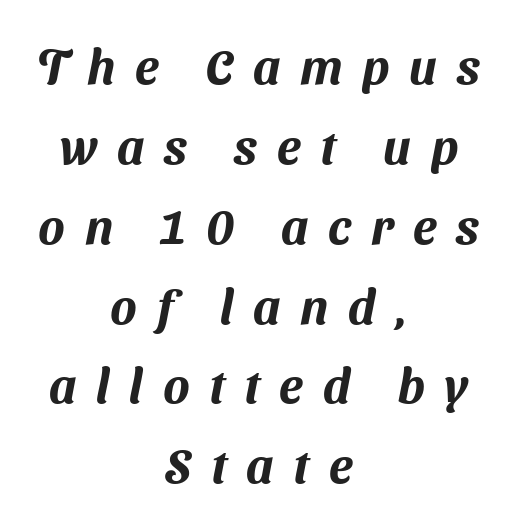
You could not count columns in this text — the font is proportionally spaced. The zone under the glyphs is completely vacant. Students, note that the glyphs here are deliberately spaced far apart. What's the leading like? Ordinary, nothing unusual. Short and long lines alike share a common midpoint. This sample uses a sans-serif face.
